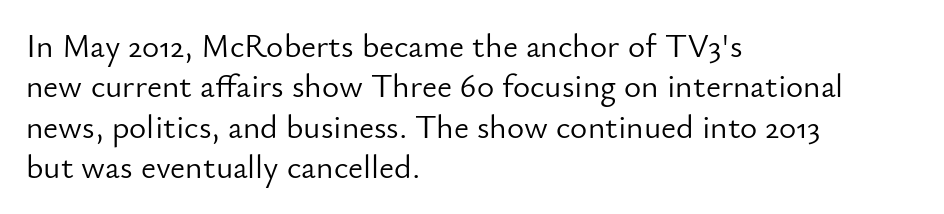
Compared with a typical body face, this is equally light or lighter still. Note the varied advance widths — an 'i' is clearly narrower than an 'm'. Notice how the stems are strictly vertical — no italics here. Any mark beneath the type? The region is blank.
